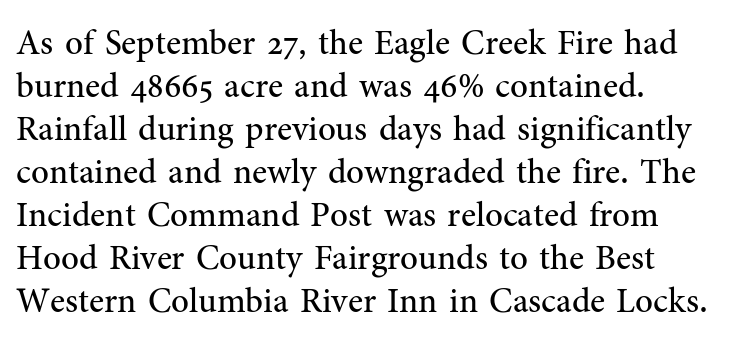
The image shows 35 px regular-weight serif type, upright; set left-aligned, line spacing 1.23x, normal letter spacing, not underlined; medium stroke contrast and a medium x-height.
